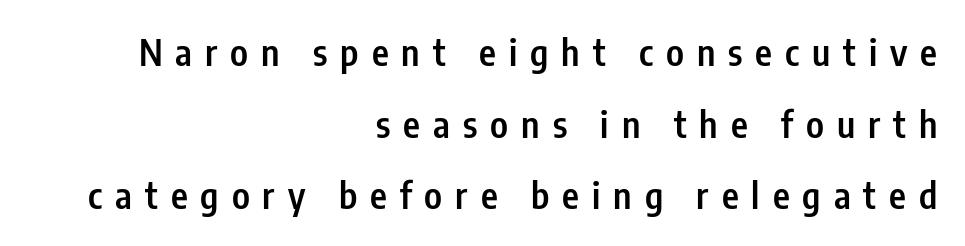
You could not count columns in this text — the font is proportionally spaced. Horizontal bands of white between lines are thick stripes. Type without underlining. What stands out about the letter spacing? Its width — letters are far apart.
